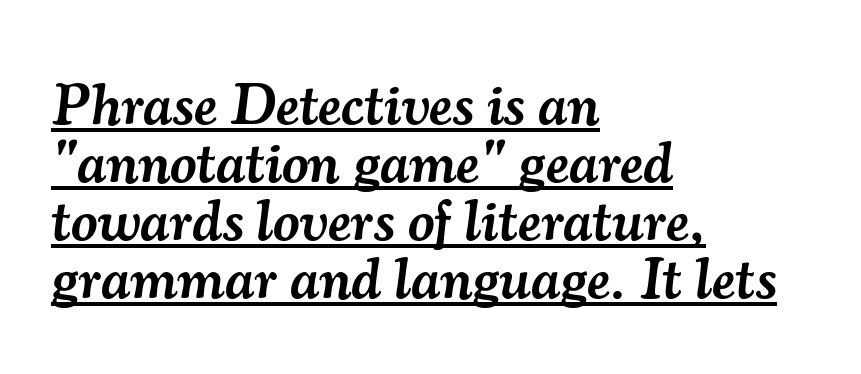
{"serif": "yes", "italic": "yes", "lean": "right", "slant_degrees": 7, "bold": "semi", "weight": "semibold", "width": "normal", "stroke_contrast": "medium", "x_height": "small", "monospaced": "no", "underline": "yes", "align": "left", "line_spacing": "tight", "line_spacing_ratio": 1.0, "letter_spacing": "normal", "letter_spacing_em": 0.0, "glyph_px": 58}
